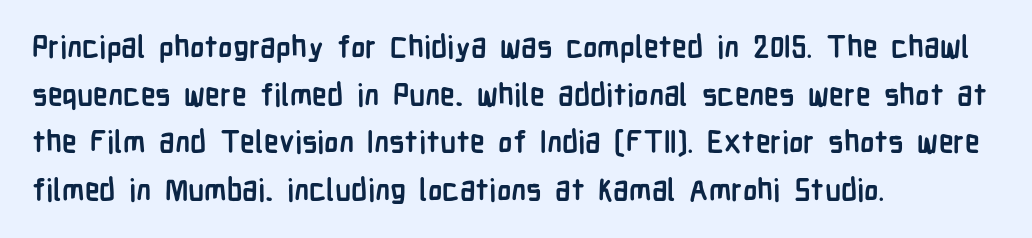
Q: Is the text bold? A: Yes.
Q: Is the text italic (slanted)? A: No, it is upright.
Q: Is the typeface a serif or a sans-serif typeface? A: Sans-serif.
Q: Is the text underlined? A: No.
Q: How is the paragraph aligned? A: Left-aligned.
Q: Is the spacing between letters normal or unusually wide? A: Normal.
Q: Is the spacing between lines tight, normal or loose? A: Normal.
Q: Width (condensed, normal, or wide)? A: Condensed.
Q: Stroke contrast? A: Low.
Q: x-height? A: Medium.
Q: Monospaced? A: No.
